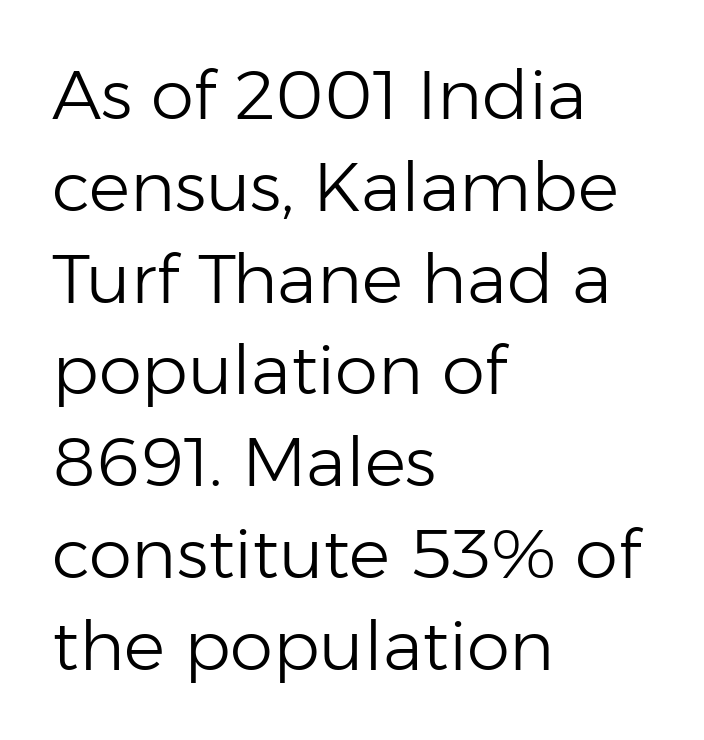
Standard letterfit; no display-style spreading of the glyphs. Weight: regular or lighter. Posture: vertical. Note the varied advance widths — an 'i' is clearly narrower than an 'm'. The glyphs are unaccompanied by any horizontal stroke below them. What kind of face is this? One without serifs — a sans.
